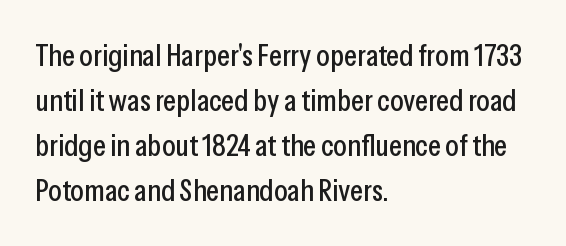
The passage shown stacks its lines at a standard gap. Regarding serifs, this sample does without them. In CSS terms this would be text-align: left. The lettering holds an erect, upright posture throughout.
